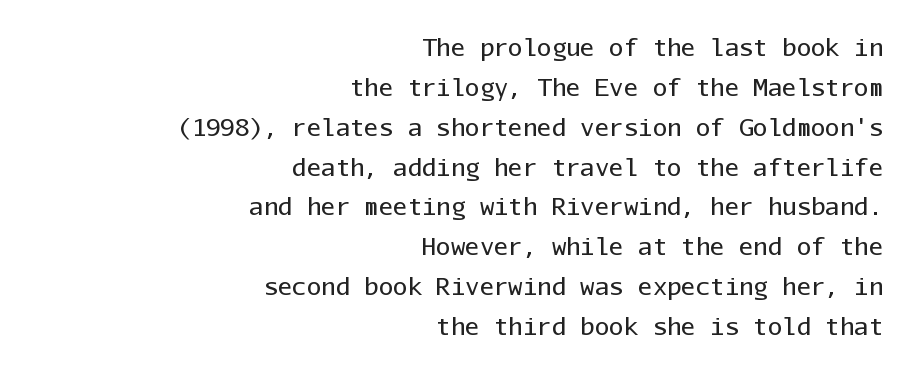
Only glyphs here, with clear space below each row. Compared with typical body copy, the letter spacing here is the same. Posture: straight, roman, zero tilt. Weight: regular or lighter. The paragraph shown leans on its right margin.
